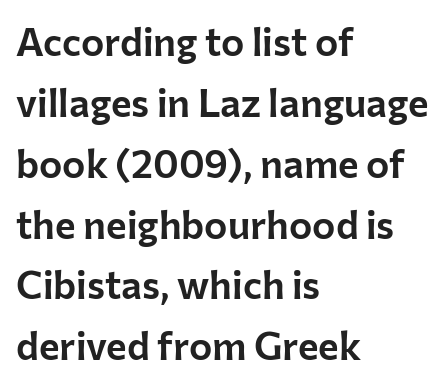
The image shows 39 px sans-serif type, upright; set left-aligned, normal line spacing (1.56x), normal letter spacing, not underlined; low stroke contrast and a medium x-height.
